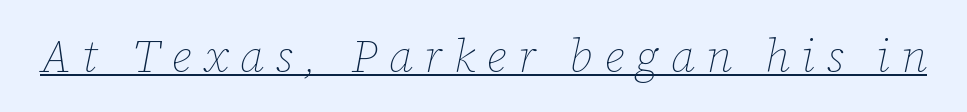
Q: Is the text bold? A: No.
Q: Is the text italic (slanted)? A: Yes, it leans right by about 12 degrees.
Q: Is the text underlined? A: Yes.
Q: Is the spacing between letters normal or unusually wide? A: Unusually wide.
Q: Width (condensed, normal, or wide)? A: Normal.
Q: Stroke contrast? A: Low.
Q: x-height? A: Medium.
Q: Monospaced? A: No.
